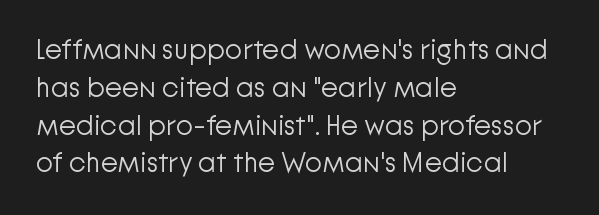
The passage shown is not bold in any degree. This sample is left-justified, so line endings fall wherever the words run out. Anything drawn beneath the words? Only blank space. The passage shown is typed in a proportional face where columns would drift. The tracking reads as untouched default to a designer's eye. Do the letters lean? They stand straight.
